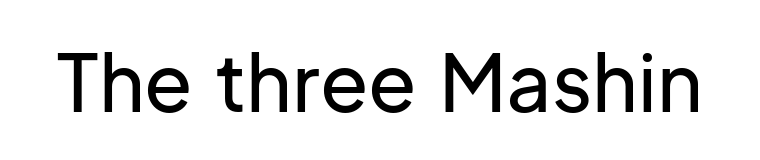
Q: Is the text italic (slanted)? A: No, it is upright.
Q: Is the typeface a serif or a sans-serif typeface? A: Sans-serif.
Q: Is the text underlined? A: No.
Q: Is the spacing between letters normal or unusually wide? A: Normal.
Q: Width (condensed, normal, or wide)? A: Normal.
Q: Stroke contrast? A: Low.
Q: x-height? A: Medium.
Q: Monospaced? A: No.
